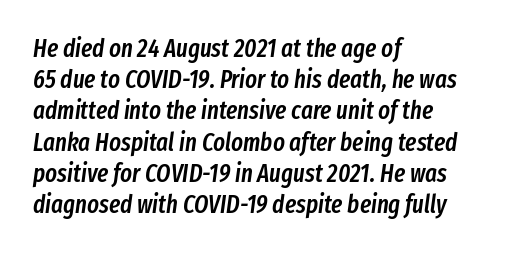
Q: Is the text bold? A: Semi-bold.
Q: Is the text italic (slanted)? A: Yes, it leans right by about 8 degrees.
Q: Is the text underlined? A: No.
Q: How is the paragraph aligned? A: Left-aligned.
Q: Is the spacing between letters normal or unusually wide? A: Normal.
Q: Is the spacing between lines tight, normal or loose? A: Normal.
